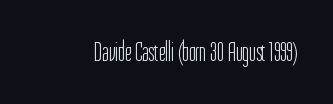
Q: Is the text bold? A: No.
Q: Is the text italic (slanted)? A: No, it is upright.
Q: Is the typeface a serif or a sans-serif typeface? A: Sans-serif.
Q: Is the text underlined? A: No.
Q: Is the spacing between letters normal or unusually wide? A: Normal.
Q: Width (condensed, normal, or wide)? A: Condensed.
Q: Stroke contrast? A: Low.
Q: x-height? A: Medium.
Q: Monospaced? A: No.
